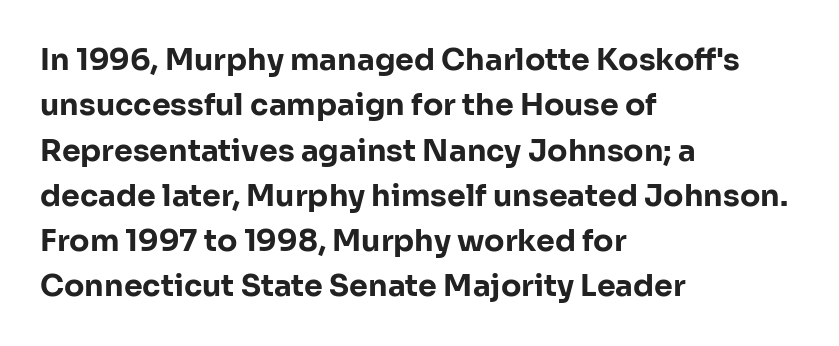
The image shows 30 px bold sans-serif type, upright; set left-aligned, normal line spacing (1.51x), normal letter spacing, not underlined; low stroke contrast and a medium x-height.
